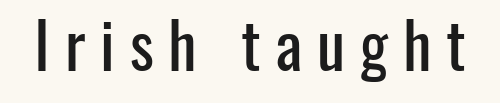
{"serif": "no", "italic": "no", "width": "condensed", "stroke_contrast": "low", "x_height": "medium", "monospaced": "no", "underline": "no", "letter_spacing": "wide", "letter_spacing_em": 0.23, "glyph_px": 64}
